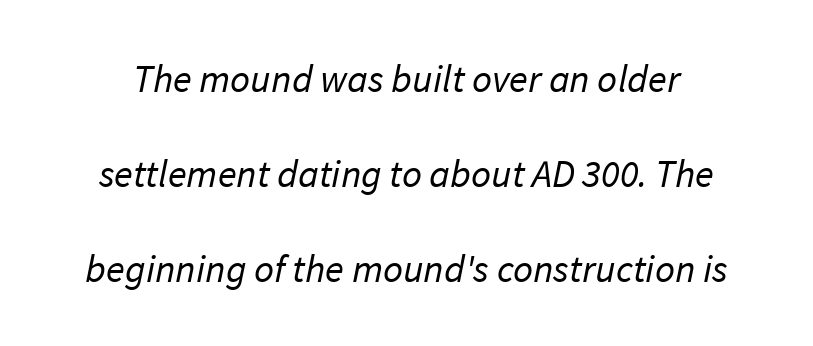
The image shows 39 px regular-weight sans-serif type; set loose line spacing (2.43x), normal letter spacing, not underlined; low stroke contrast and a medium x-height.
